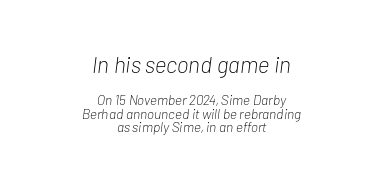
Q: Is the text bold? A: No.
Q: Is the text italic (slanted)? A: Yes, it leans right by about 7 degrees.
Q: Is the text underlined? A: No.
Q: How is the paragraph aligned? A: Centered.
Q: Is the spacing between letters normal or unusually wide? A: Normal.
Q: Is the spacing between lines tight, normal or loose? A: Tight.
Q: Which block of text is set in a larger size, the first (top) or the second (bottom)? A: The first (top) one.
